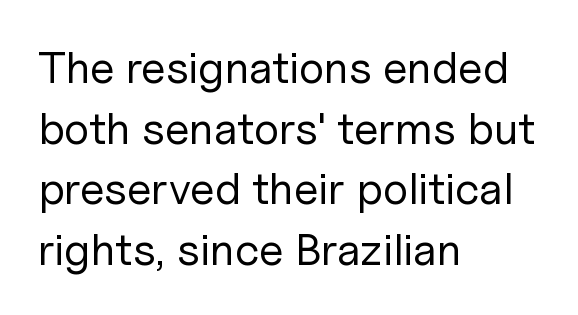
Q: Is the text bold? A: No.
Q: Is the text italic (slanted)? A: No, it is upright.
Q: Is the typeface a serif or a sans-serif typeface? A: Sans-serif.
Q: Is the text underlined? A: No.
Q: How is the paragraph aligned? A: Left-aligned.
Q: Is the spacing between letters normal or unusually wide? A: Normal.
Q: Is the spacing between lines tight, normal or loose? A: Normal.
Q: Width (condensed, normal, or wide)? A: Normal.
Q: Stroke contrast? A: Low.
Q: x-height? A: Medium.
Q: Monospaced? A: No.
